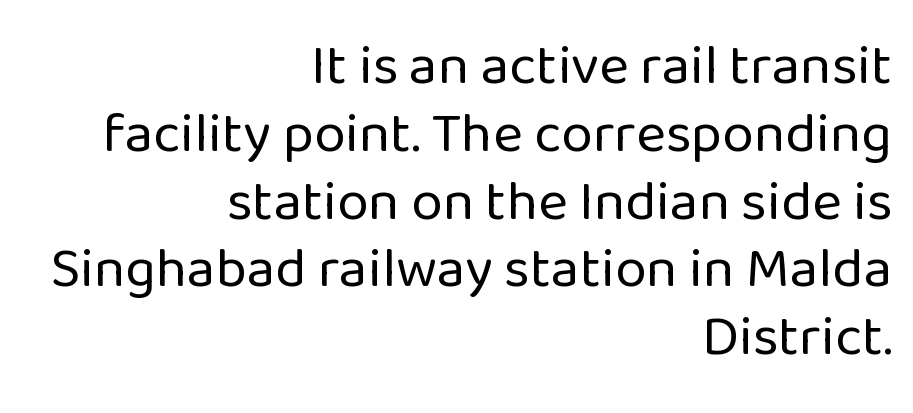
Q: Is the text bold? A: No.
Q: Is the text italic (slanted)? A: No, it is upright.
Q: Is the typeface a serif or a sans-serif typeface? A: Sans-serif.
Q: Is the text underlined? A: No.
Q: How is the paragraph aligned? A: Right-aligned.
Q: Is the spacing between letters normal or unusually wide? A: Normal.
Q: Width (condensed, normal, or wide)? A: Normal.
Q: Stroke contrast? A: Low.
Q: x-height? A: Medium.
Q: Monospaced? A: No.
